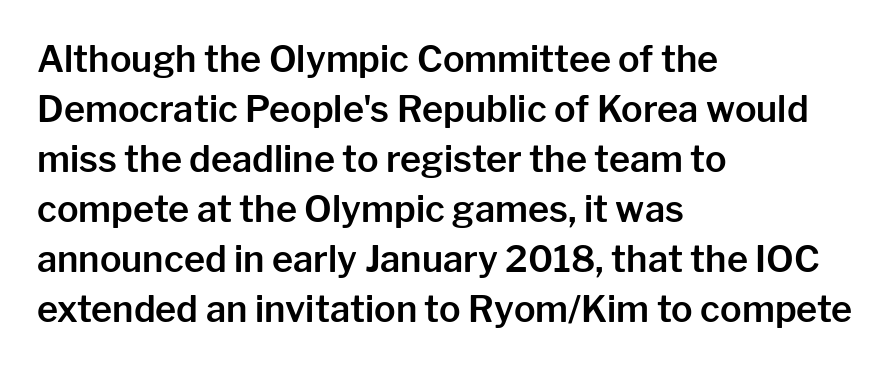
Q: Is the text italic (slanted)? A: No, it is upright.
Q: Is the typeface a serif or a sans-serif typeface? A: Sans-serif.
Q: Is the text underlined? A: No.
Q: How is the paragraph aligned? A: Left-aligned.
Q: Is the spacing between letters normal or unusually wide? A: Normal.
Q: Is the spacing between lines tight, normal or loose? A: Normal.
Q: Width (condensed, normal, or wide)? A: Normal.
Q: Stroke contrast? A: Low.
Q: x-height? A: Medium.
Q: Monospaced? A: No.
